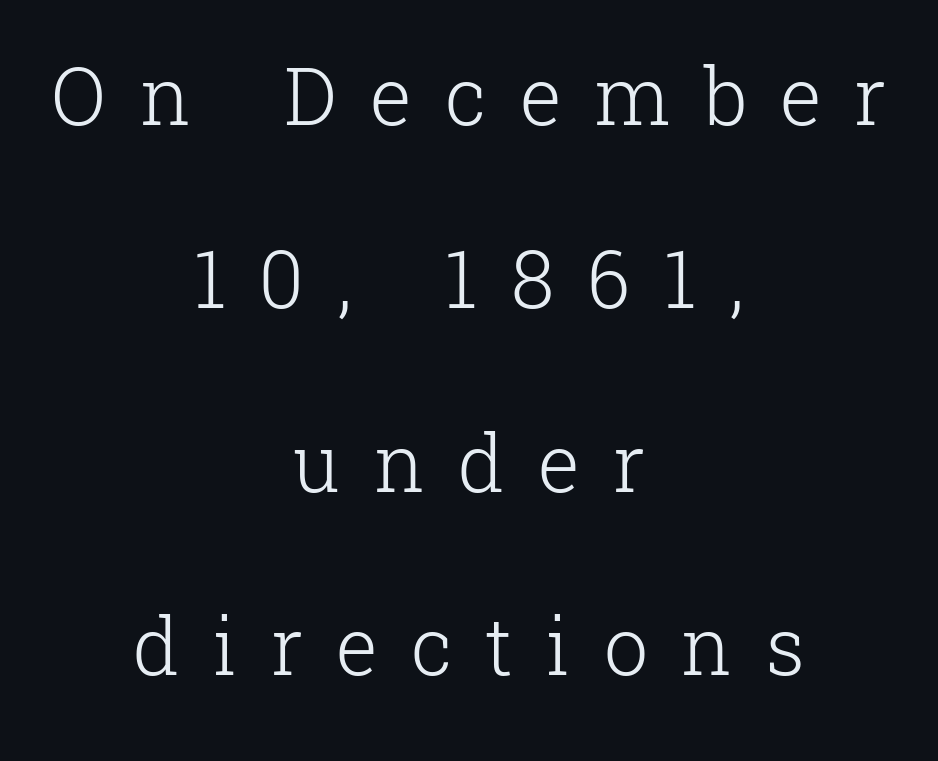
Characters remain perfectly vertical along every line. Clear beneath every line of the passage. Summary of weight: not heavy and not bold. Character widths vary here, with narrow letters taking less room than wide ones. Quick note: interline space is abundant. The letters are spread apart with noticeably loose tracking.
